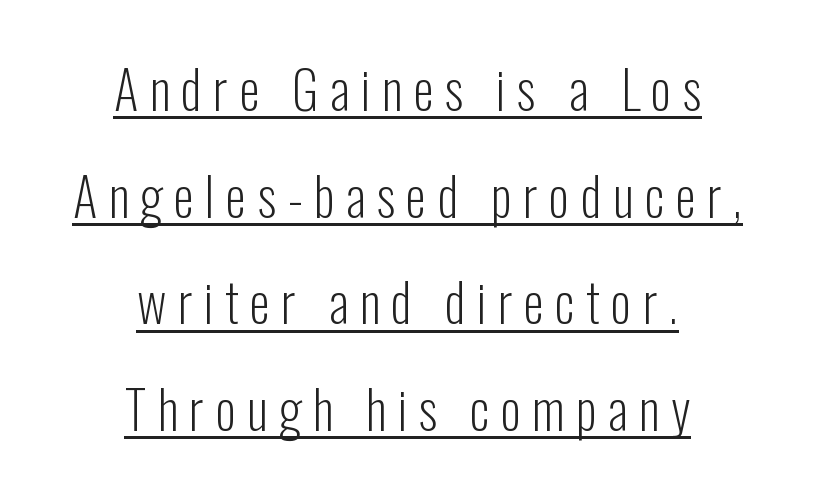
The image shows 52 px light, condensed sans-serif type, upright; set centered, loose line spacing (2.05x), unusually wide letter spacing (+0.22 em), underlined; low stroke contrast and a medium x-height.
